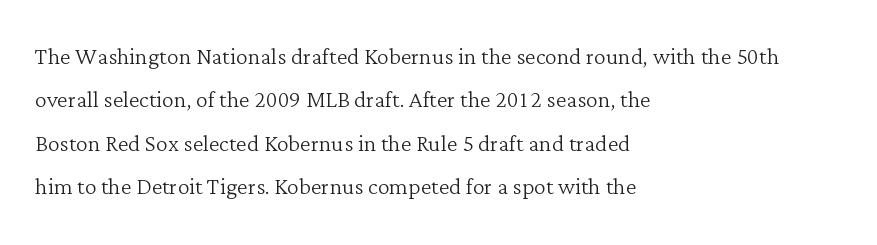
{"serif": "yes", "italic": "no", "bold": "no", "weight": "light", "width": "normal", "stroke_contrast": "low", "x_height": "medium", "monospaced": "no", "underline": "no", "align": "left", "line_spacing": "normal", "line_spacing_ratio": 1.45, "letter_spacing": "normal", "letter_spacing_em": 0.0, "glyph_px": 30}
